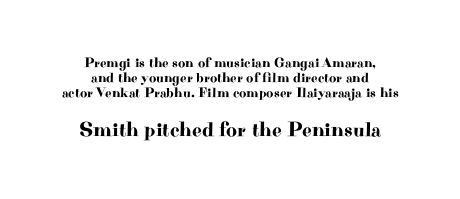
Q: Is the text italic (slanted)? A: No, it is upright.
Q: Is the text underlined? A: No.
Q: How is the paragraph aligned? A: Centered.
Q: Is the spacing between letters normal or unusually wide? A: Normal.
Q: Is the spacing between lines tight, normal or loose? A: Tight.
Q: Which block of text is set in a larger size, the first (top) or the second (bottom)? A: The second (bottom) one.
